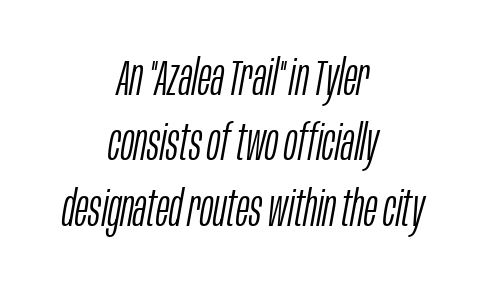
Q: Is the text bold? A: No.
Q: Is the text italic (slanted)? A: Yes, it leans right by about 10 degrees.
Q: Is the text underlined? A: No.
Q: How is the paragraph aligned? A: Centered.
Q: Is the spacing between letters normal or unusually wide? A: Normal.
Q: Is the spacing between lines tight, normal or loose? A: Normal.
Q: Width (condensed, normal, or wide)? A: Condensed.
Q: Stroke contrast? A: Low.
Q: x-height? A: Large.
Q: Monospaced? A: No.
